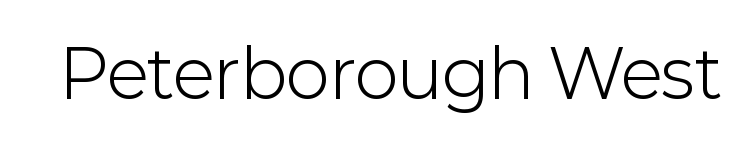
The font is comparable to plain body text, perhaps lighter. Underline: absent. A sans-serif font was chosen for this passage. This is the regular roman posture of the typeface.
